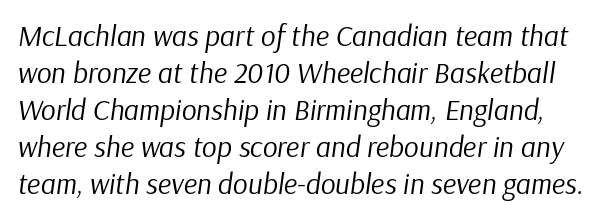
The image shows 29 px regular-weight type, italic (leaning right); set normal line spacing (1.28x), normal letter spacing, not underlined; low stroke contrast and a medium x-height.
